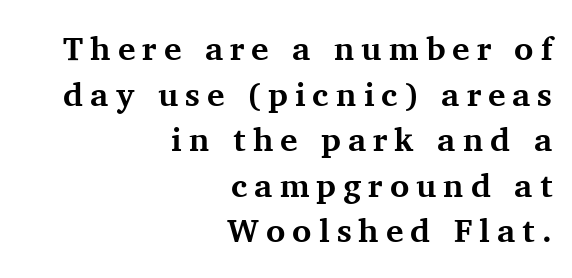
The image shows 33 px bold serif type, upright; set right-aligned, normal line spacing (1.38x), unusually wide letter spacing (+0.21 em), not underlined; medium stroke contrast and a medium x-height.
